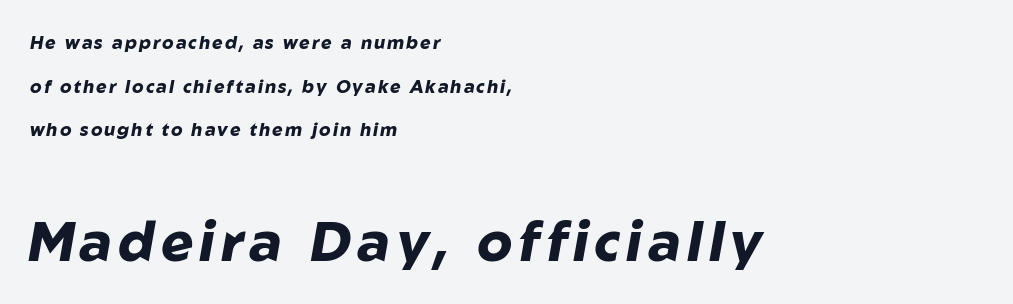
{"italic": "yes", "lean": "right", "slant_degrees": 10, "bold": "yes", "weight": "heavy", "width": "normal", "stroke_contrast": "low", "x_height": "medium", "monospaced": "no", "underline": "no", "align": "left", "line_spacing": "loose", "line_spacing_ratio": 2.42, "larger_block": "second", "size_ratio": 3.06, "glyph_px": 55}
